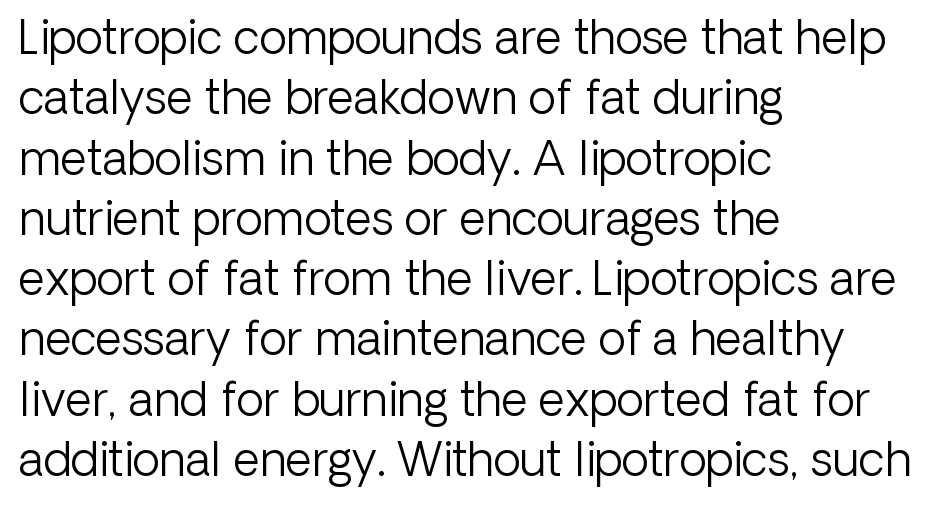
Q: Is the text bold? A: No.
Q: Is the text italic (slanted)? A: No, it is upright.
Q: Is the typeface a serif or a sans-serif typeface? A: Sans-serif.
Q: Is the text underlined? A: No.
Q: How is the paragraph aligned? A: Left-aligned.
Q: Is the spacing between letters normal or unusually wide? A: Normal.
Q: Is the spacing between lines tight, normal or loose? A: Normal.
Q: Width (condensed, normal, or wide)? A: Normal.
Q: Stroke contrast? A: Low.
Q: x-height? A: Medium.
Q: Monospaced? A: No.
